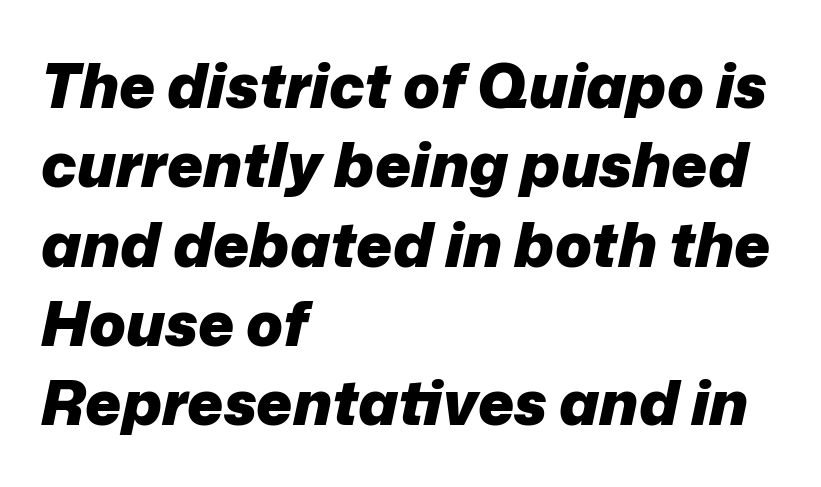
Q: Is the text bold? A: Yes.
Q: Is the text italic (slanted)? A: Yes, it leans right by about 12 degrees.
Q: Is the text underlined? A: No.
Q: How is the paragraph aligned? A: Left-aligned.
Q: Is the spacing between letters normal or unusually wide? A: Normal.
Q: Is the spacing between lines tight, normal or loose? A: Normal.
Q: Width (condensed, normal, or wide)? A: Normal.
Q: Stroke contrast? A: Low.
Q: x-height? A: Medium.
Q: Monospaced? A: No.
